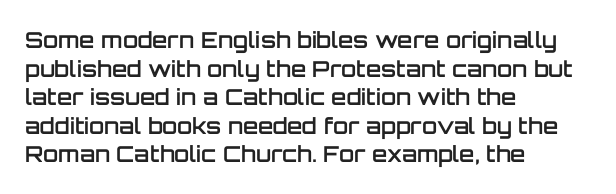
{"italic": "no", "bold": "semi", "underline": "no", "align": "left", "line_spacing": "normal", "line_spacing_ratio": 1.3, "letter_spacing": "normal", "letter_spacing_em": 0.0, "glyph_px": 22}
